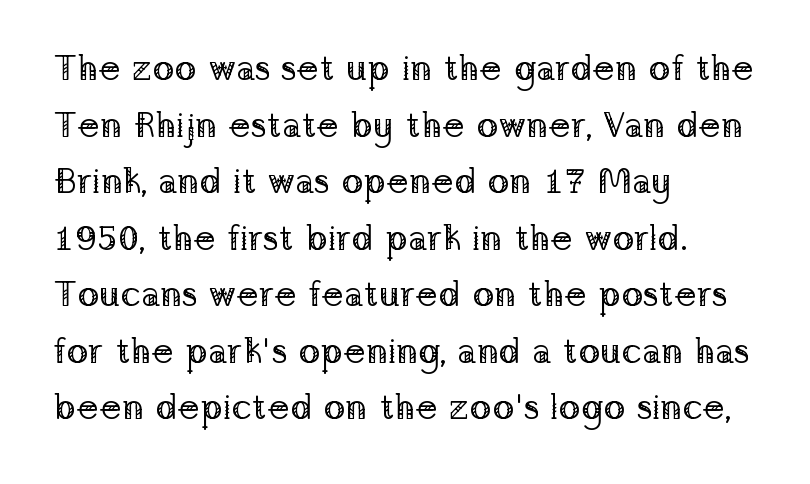
Reading down the column, the eye jumps a familiar distance to each next line. Note the varied advance widths — an 'i' is clearly narrower than an 'm'. The text block is weighted toward the left margin, trailing off unevenly rightward. The designer went with a serif here, giving each stem small feet. Decoration check: the copy has no underline.
